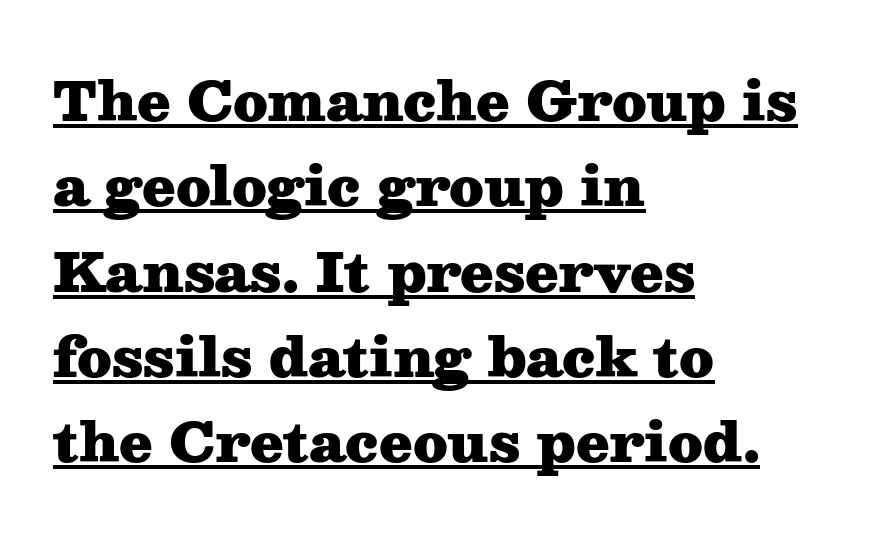
Q: Is the text bold? A: Yes.
Q: Is the text italic (slanted)? A: No, it is upright.
Q: Is the typeface a serif or a sans-serif typeface? A: Serif.
Q: Is the text underlined? A: Yes.
Q: How is the paragraph aligned? A: Left-aligned.
Q: Is the spacing between letters normal or unusually wide? A: Normal.
Q: Is the spacing between lines tight, normal or loose? A: Normal.
Q: Width (condensed, normal, or wide)? A: Wide.
Q: Stroke contrast? A: Medium.
Q: x-height? A: Medium.
Q: Monospaced? A: No.
